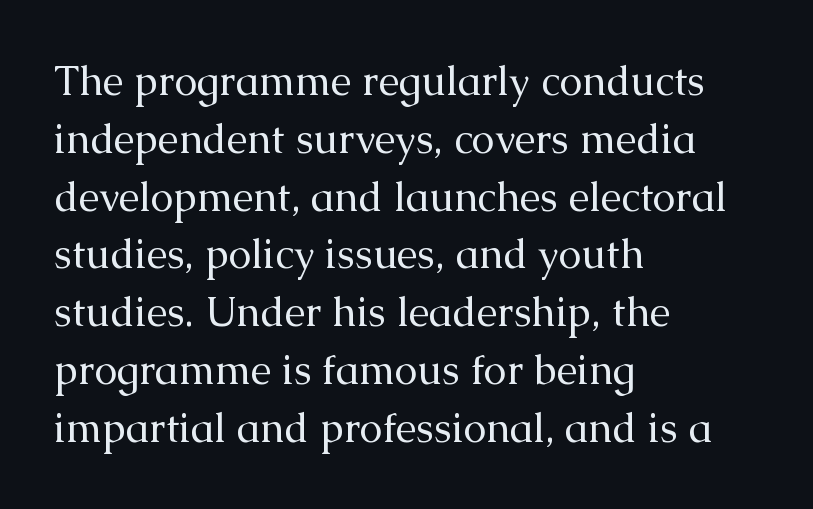
{"serif": "yes", "italic": "no", "bold": "no", "weight": "regular", "width": "normal", "stroke_contrast": "medium", "x_height": "medium", "monospaced": "no", "underline": "no", "align": "left", "line_spacing": "normal", "line_spacing_ratio": 1.41, "letter_spacing": "normal", "letter_spacing_em": 0.0, "glyph_px": 41}
